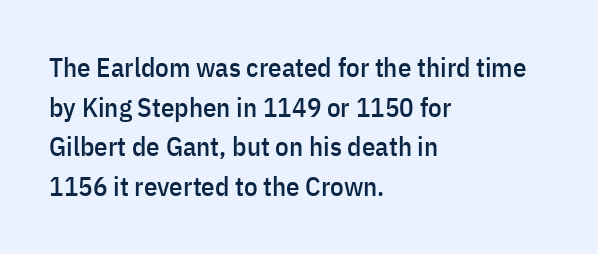
Reading down the column, the eye jumps a familiar distance to each next line. The gaps between neighbouring characters are ordinary and unremarkable. Every character sits straight up, as roman type does. These lines stack with their left ends in a neat column. Bare-footed words on every line.
